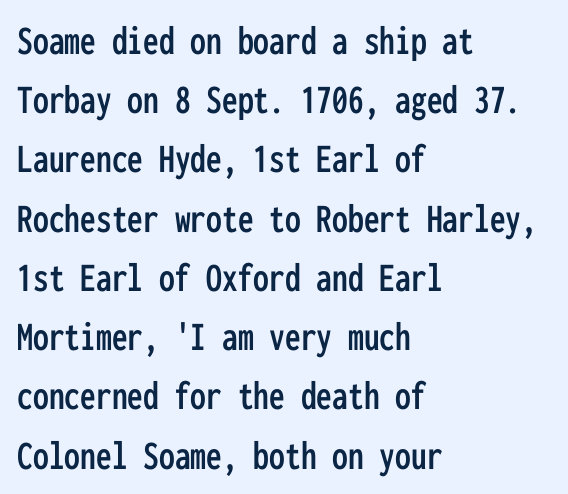
Q: Is the text italic (slanted)? A: No, it is upright.
Q: Is the typeface a serif or a sans-serif typeface? A: Sans-serif.
Q: Is the text underlined? A: No.
Q: How is the paragraph aligned? A: Left-aligned.
Q: Is the spacing between letters normal or unusually wide? A: Normal.
Q: Is the spacing between lines tight, normal or loose? A: Normal.
Q: Width (condensed, normal, or wide)? A: Condensed.
Q: Stroke contrast? A: Low.
Q: x-height? A: Medium.
Q: Monospaced? A: Yes.
